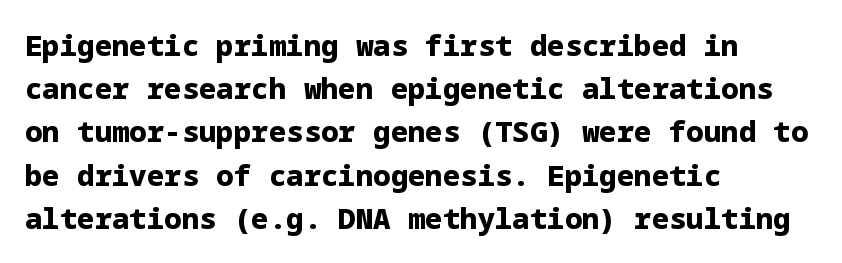
Q: Is the text bold? A: Yes.
Q: Is the text italic (slanted)? A: No, it is upright.
Q: Is the typeface a serif or a sans-serif typeface? A: Sans-serif.
Q: Is the text underlined? A: No.
Q: How is the paragraph aligned? A: Left-aligned.
Q: Is the spacing between letters normal or unusually wide? A: Normal.
Q: Is the spacing between lines tight, normal or loose? A: Normal.
Q: Width (condensed, normal, or wide)? A: Normal.
Q: Stroke contrast? A: Low.
Q: x-height? A: Medium.
